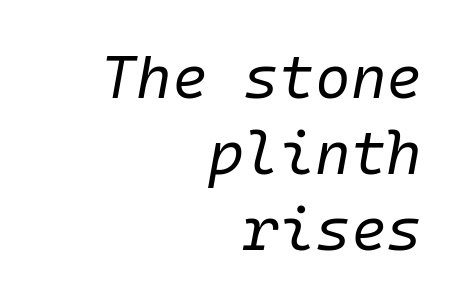
The image shows 61 px regular-weight type, italic (leaning right), monospaced; set right-aligned, normal line spacing (1.25x), normal letter spacing, not underlined; low stroke contrast and a medium x-height.
